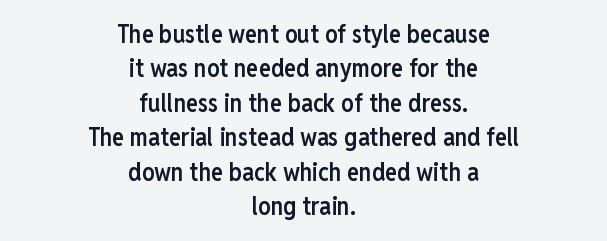
{"italic": "no", "bold": "semi", "underline": "no", "align": "center", "line_spacing": "normal", "line_spacing_ratio": 1.38, "letter_spacing": "normal", "letter_spacing_em": 0.0, "glyph_px": 25}
